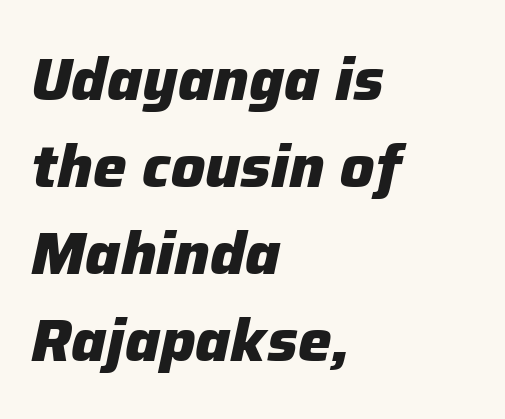
These lines carry a lot of weight — the face is fully bold. Default kerning and tracking; the words read as compact shapes. The passage is arranged the way most books set body copy — flush left. Style check: oblique. Each row of text sits above clean, open space.
